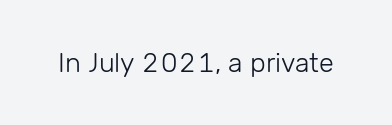
{"italic": "no", "bold": "no", "underline": "no", "letter_spacing": "normal", "letter_spacing_em": 0.0, "glyph_px": 27}
